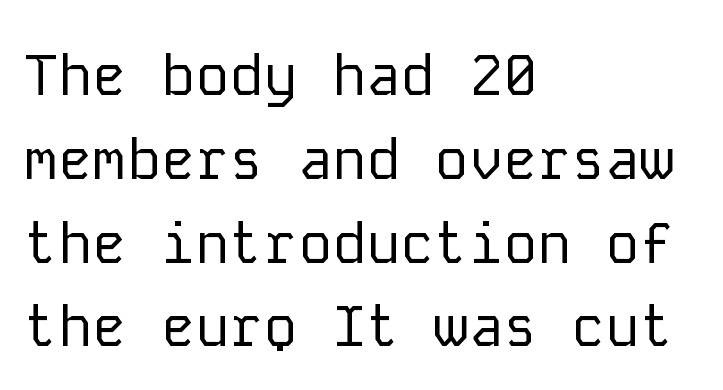
Nothing heavy about these letters — not bold at all. Leading matches the norm, producing a regular column. The paragraph shown leans on its left margin. Stroke terminals: plain, sans-serif. Glyph-to-glyph distance matches everyday printed text. Check under the words: just untouched page.
